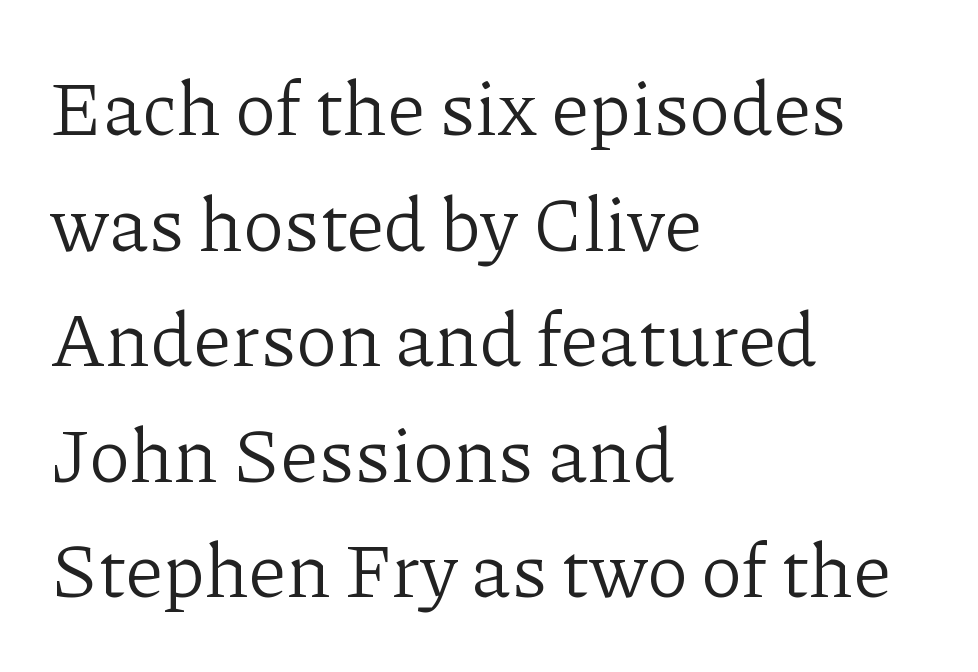
{"serif": "yes", "italic": "no", "bold": "no", "weight": "light", "width": "normal", "stroke_contrast": "low", "x_height": "medium", "monospaced": "no", "underline": "no", "align": "left", "line_spacing": "normal", "line_spacing_ratio": 1.52, "letter_spacing": "normal", "letter_spacing_em": 0.0, "glyph_px": 76}
